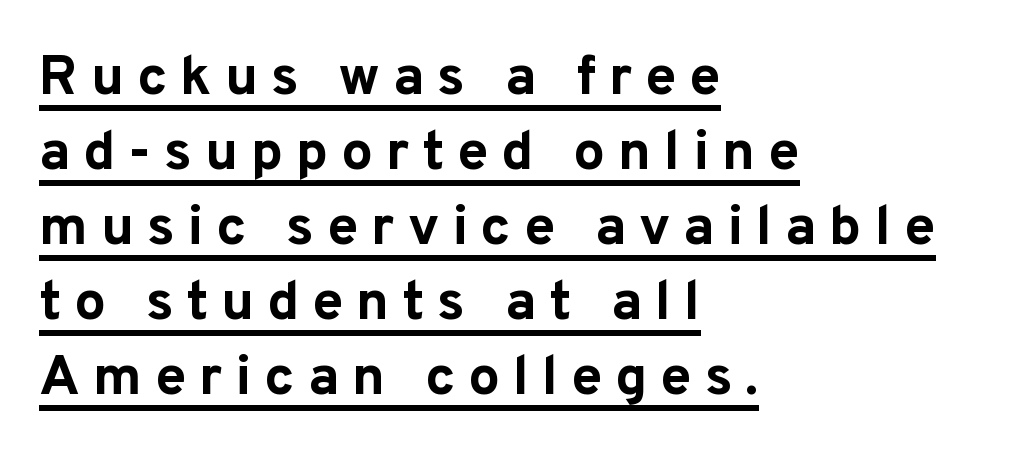
Does the weight exceed regular? Yes, all the way to bold. Character widths vary here, with narrow letters taking less room than wide ones. Layout note: lines flush left. Whoever set this chose a conventional vertical rhythm.
